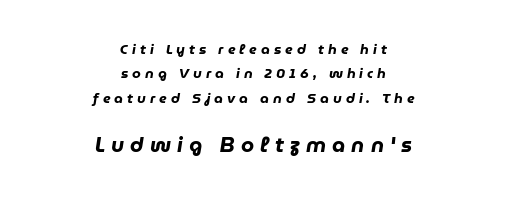
The image shows 21 px bold type, italic (leaning right); set centered, line spacing 1.75x, unusually wide letter spacing (+0.29 em), not underlined; the second (bottom) block is 1.5x larger.
